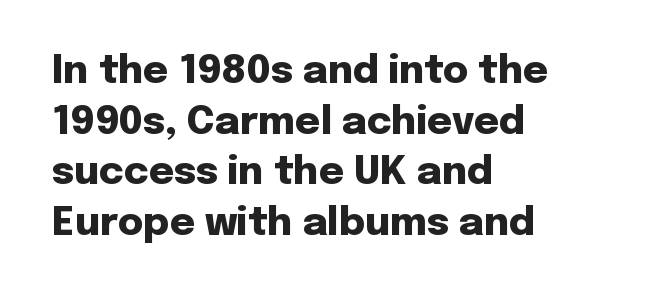
Baseline-to-baseline distance is the conventional proportion of letter height. This rendering uses left alignment, leaving the right contour irregular. Bare-footed words on every line. Do the characters align in a grid? No, the font is proportional. Classification — sans serif.
